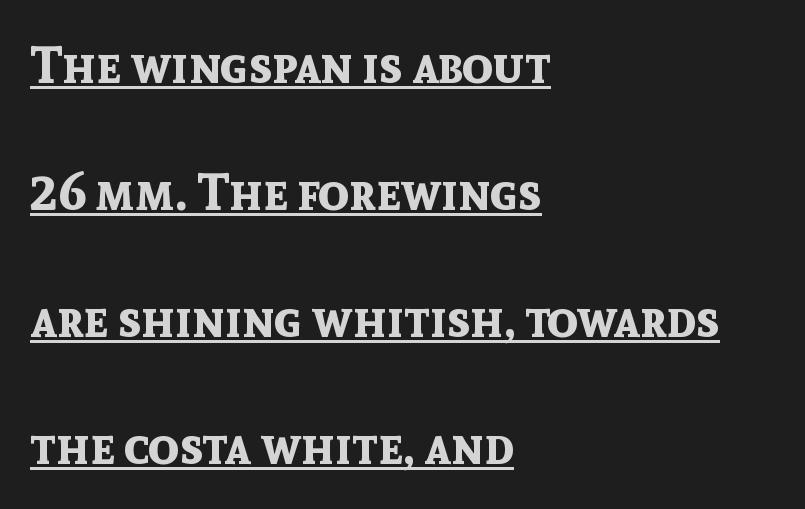
Rendered with straight, roman letterforms. Emphasis is given by a line drawn under the lettering. A typesetter would call this proportional, since set widths differ per character. Reading down the column, the eye jumps a long way to each next line. Every letter is thick-stroked: bold, no question. The text block is weighted toward the left margin, trailing off unevenly rightward.
